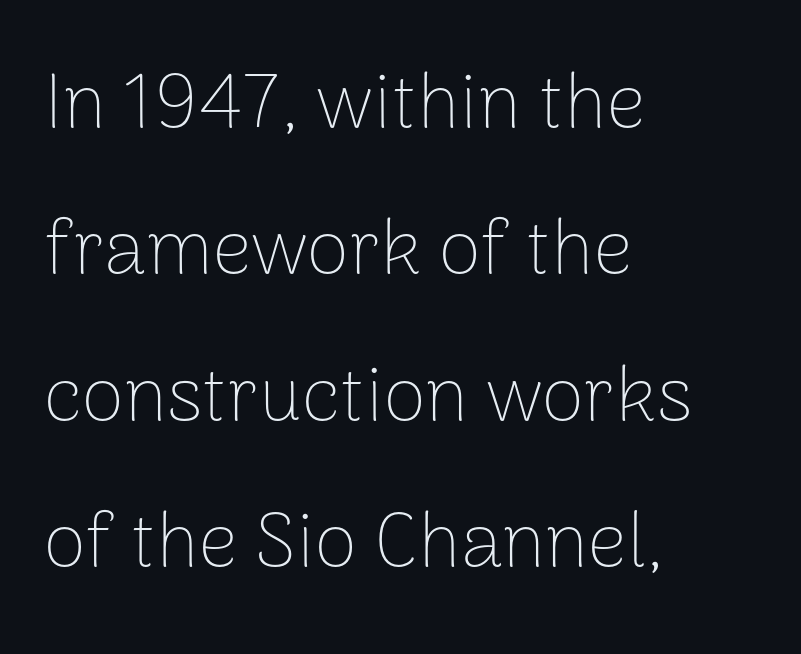
Q: Is the text bold? A: No.
Q: Is the text italic (slanted)? A: No, it is upright.
Q: Is the typeface a serif or a sans-serif typeface? A: Sans-serif.
Q: Is the text underlined? A: No.
Q: How is the paragraph aligned? A: Left-aligned.
Q: Is the spacing between letters normal or unusually wide? A: Normal.
Q: Is the spacing between lines tight, normal or loose? A: Loose.
Q: Width (condensed, normal, or wide)? A: Normal.
Q: Stroke contrast? A: Low.
Q: x-height? A: Medium.
Q: Monospaced? A: No.
